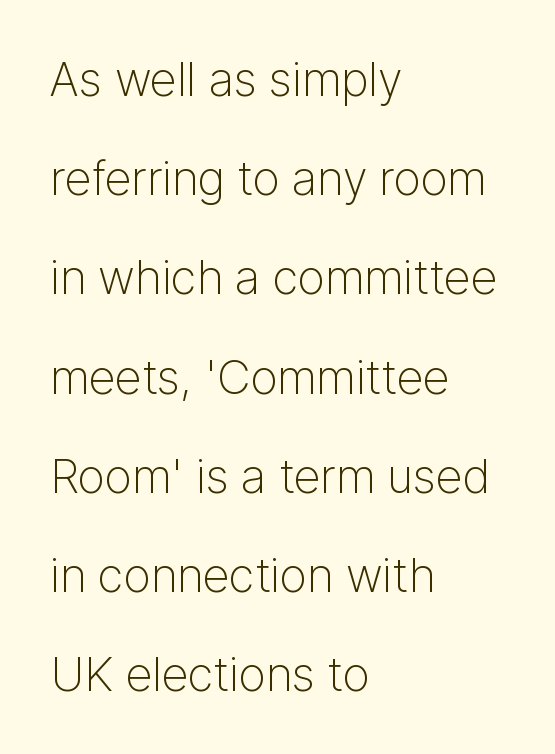
Q: Is the text bold? A: No.
Q: Is the text italic (slanted)? A: No, it is upright.
Q: Is the typeface a serif or a sans-serif typeface? A: Sans-serif.
Q: Is the text underlined? A: No.
Q: How is the paragraph aligned? A: Left-aligned.
Q: Is the spacing between letters normal or unusually wide? A: Normal.
Q: Is the spacing between lines tight, normal or loose? A: Loose.
Q: Width (condensed, normal, or wide)? A: Normal.
Q: Stroke contrast? A: Low.
Q: x-height? A: Medium.
Q: Monospaced? A: No.
